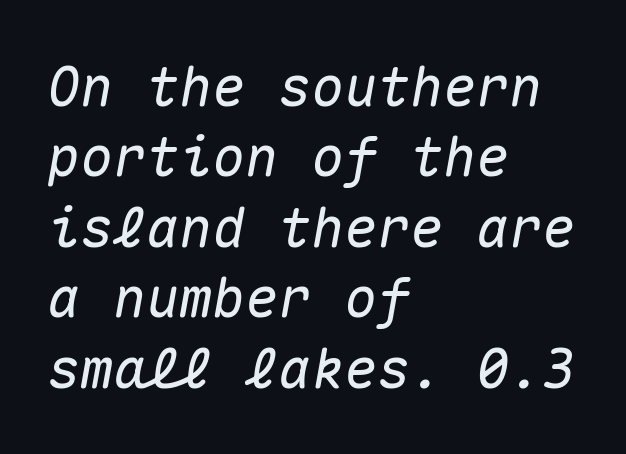
Standard letterfit; no display-style spreading of the glyphs. These lines stack with their left ends in a neat column. Glance below the letters and you will spot only blank space. Spacing verdict: monospaced, one width for all characters.
